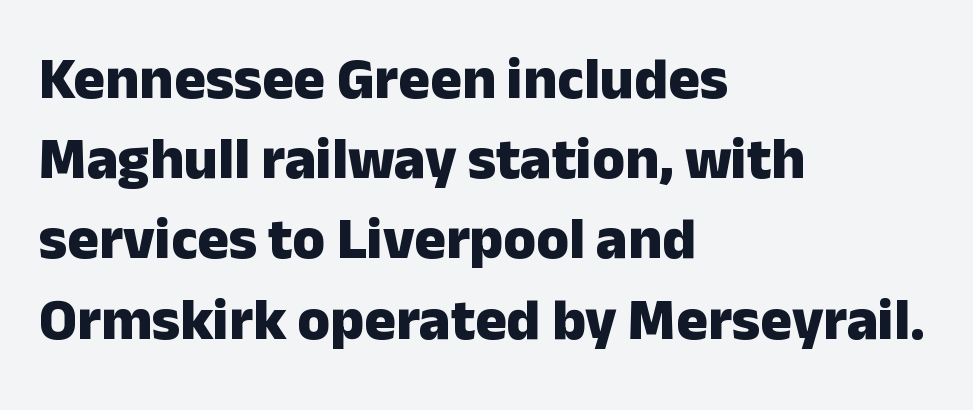
{"serif": "no", "italic": "no", "bold": "yes", "weight": "heavy", "width": "normal", "stroke_contrast": "low", "x_height": "medium", "monospaced": "no", "underline": "no", "align": "left", "line_spacing": "normal", "line_spacing_ratio": 1.36, "letter_spacing": "normal", "letter_spacing_em": 0.0, "glyph_px": 59}
